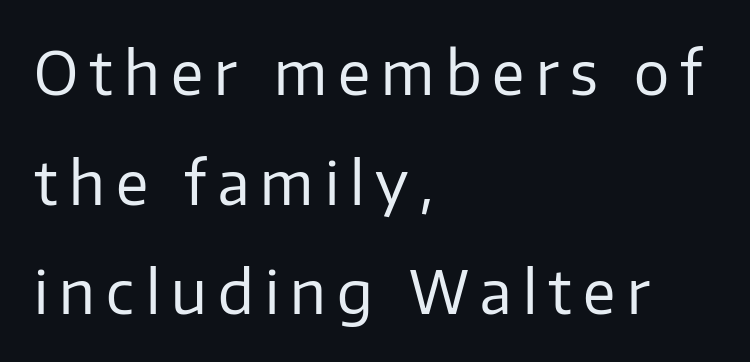
The setting favours the left margin, as ordinary paragraphs usually do. Clear beneath every line of the passage. Classification — sans serif. A roman cut, with each character standing at attention. Bold? No — there's no thickening of the strokes.
